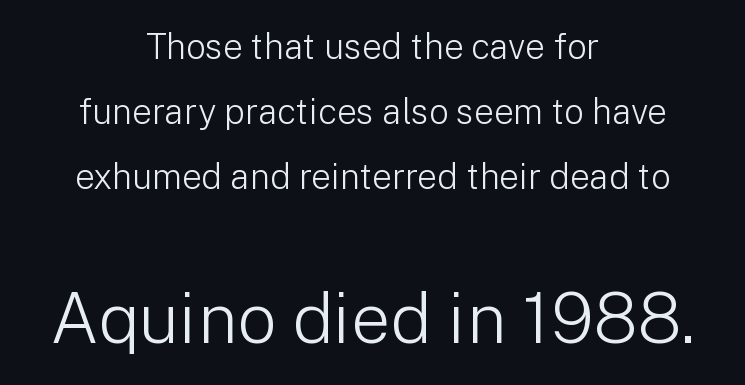
The image shows 70 px light sans-serif type, upright; set centered, line spacing 1.86x, normal letter spacing, not underlined; the second (bottom) block is 2.0x larger; low stroke contrast and a medium x-height.
